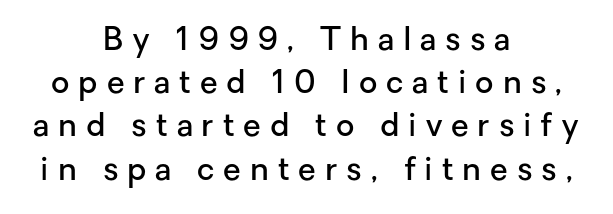
Check the space under the baseline: it is left empty. This sample uses expanded letter spacing, leaving extra air between glyphs. Rendered with straight, roman letterforms. The lines in this sample share a center point and differ in where they start and stop. Interline gaps are of average width in this sample. Heft: intermediate — a semibold.
